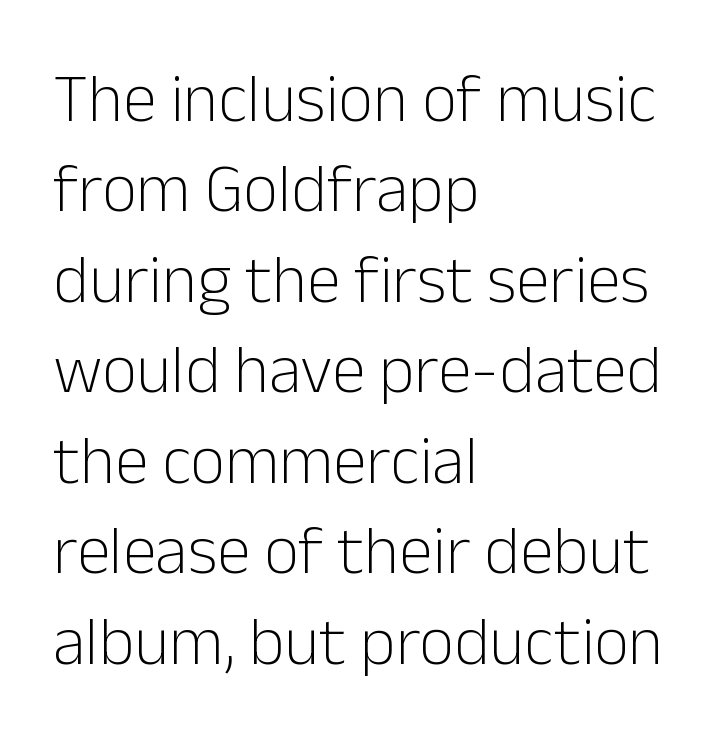
Q: Is the text bold? A: No.
Q: Is the text italic (slanted)? A: No, it is upright.
Q: Is the typeface a serif or a sans-serif typeface? A: Sans-serif.
Q: Is the text underlined? A: No.
Q: How is the paragraph aligned? A: Left-aligned.
Q: Is the spacing between letters normal or unusually wide? A: Normal.
Q: Is the spacing between lines tight, normal or loose? A: Normal.
Q: Width (condensed, normal, or wide)? A: Normal.
Q: Stroke contrast? A: Low.
Q: x-height? A: Medium.
Q: Monospaced? A: No.
